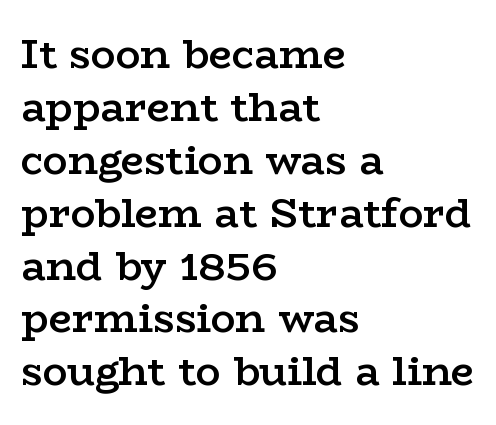
{"serif": "yes", "italic": "no", "bold": "semi", "weight": "semibold", "width": "wide", "stroke_contrast": "low", "x_height": "medium", "monospaced": "no", "underline": "no", "align": "left", "line_spacing": "normal", "line_spacing_ratio": 1.29, "letter_spacing": "normal", "letter_spacing_em": 0.0, "glyph_px": 41}
